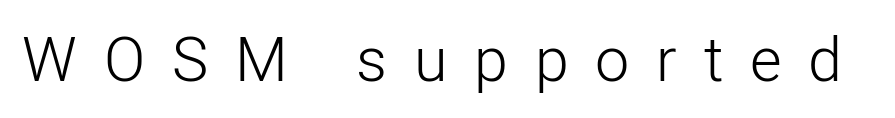
The image shows 61 px light sans-serif type, upright; set unusually wide letter spacing (+0.44 em), not underlined; low stroke contrast and a medium x-height.
